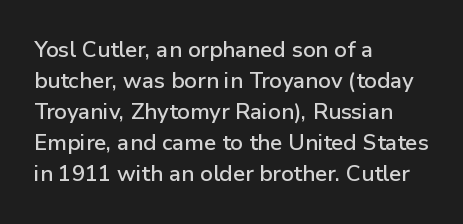
No italicization has been applied; the sample stays upright. The text block is weighted toward the left margin, trailing off unevenly rightward. Each row of text sits above clean, open space. Leading matches the norm, producing a regular column. Nobody touched the tracking dial on this one.
